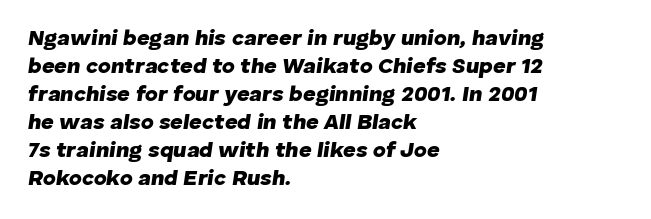
What's the leading like? Ordinary, nothing unusual. Every character sits at an angle, as italics do. On the weight axis this lands at bold, roughly 700. Horizontally, the lines are justified to the leading edge only. Only glyphs here, with clear space below each row. The tracking reads as untouched default to a designer's eye.
